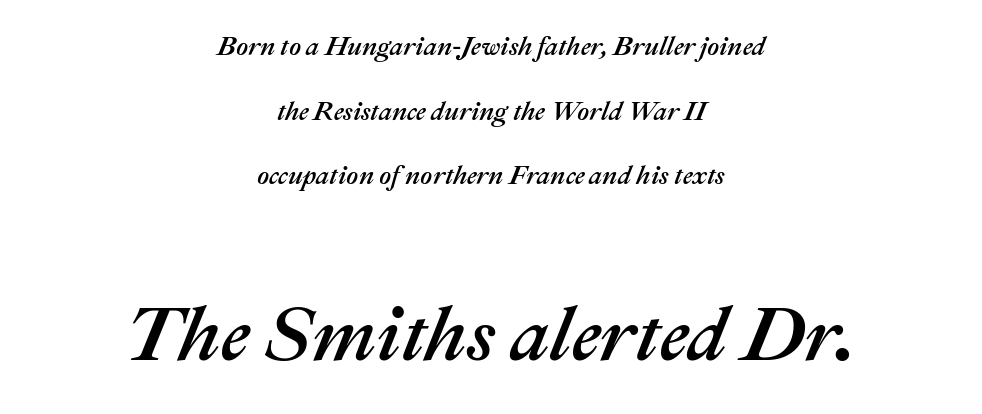
The image shows 77 px text type, italic (leaning right); set centered, loose line spacing (2.49x), normal letter spacing, not underlined; the second (bottom) block is 2.96x larger; medium stroke contrast and a medium x-height.
